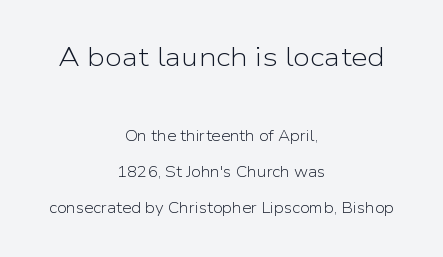
Summary of weight: not heavy and not bold. Reading down the column, the eye jumps a long way to each next line. Vertical strokes here are truly vertical. Each row of text sits above clean, open space. The rendering keeps characters at their native spacing.
